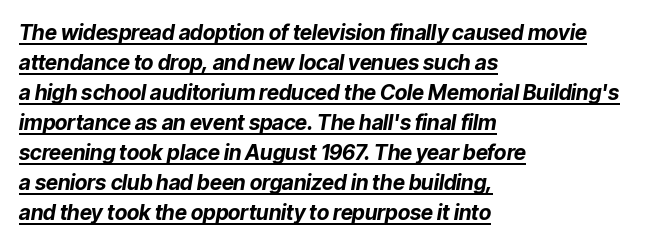
{"italic": "yes", "lean": "right", "slant_degrees": 9, "bold": "yes", "underline": "yes", "align": "left", "line_spacing": "normal", "line_spacing_ratio": 1.43, "letter_spacing": "normal", "letter_spacing_em": 0.0, "glyph_px": 21}
